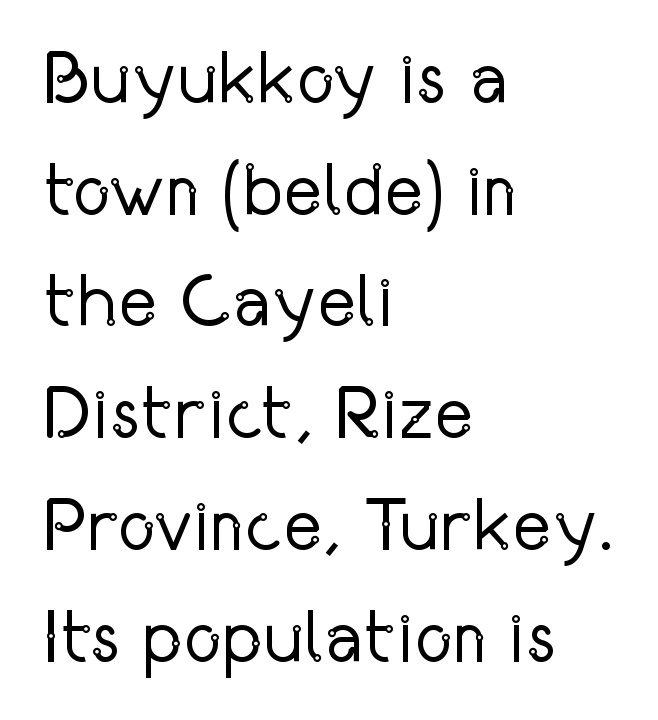
Q: Is the text bold? A: No.
Q: Is the text italic (slanted)? A: No, it is upright.
Q: Is the typeface a serif or a sans-serif typeface? A: Sans-serif.
Q: Is the text underlined? A: No.
Q: How is the paragraph aligned? A: Left-aligned.
Q: Is the spacing between letters normal or unusually wide? A: Normal.
Q: Is the spacing between lines tight, normal or loose? A: Normal.
Q: Width (condensed, normal, or wide)? A: Condensed.
Q: Stroke contrast? A: Low.
Q: x-height? A: Medium.
Q: Monospaced? A: No.
